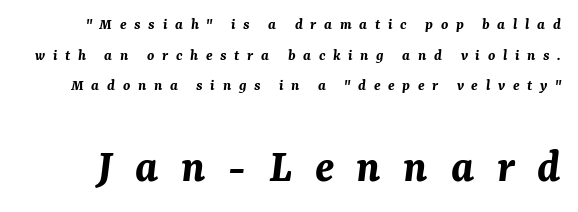
Spacing verdict: proportional, widths tailored to each character. Between one letter and the next there's a generous, obvious gap. Underline: absent. Tall strokes in this sample are angled rather than plumb. Its strokes are broad and dark, the hallmark of bold type.
